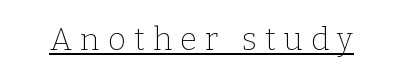
Q: Is the text bold? A: No.
Q: Is the text italic (slanted)? A: No, it is upright.
Q: Is the typeface a serif or a sans-serif typeface? A: Serif.
Q: Is the text underlined? A: Yes.
Q: Is the spacing between letters normal or unusually wide? A: Unusually wide.
Q: Width (condensed, normal, or wide)? A: Normal.
Q: Stroke contrast? A: Low.
Q: x-height? A: Medium.
Q: Monospaced? A: No.
